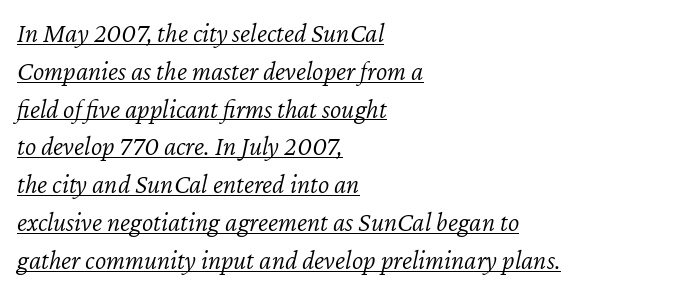
{"italic": "yes", "lean": "right", "slant_degrees": 12, "bold": "no", "underline": "yes", "align": "left", "line_spacing": "normal", "line_spacing_ratio": 1.4, "letter_spacing": "normal", "letter_spacing_em": 0.0, "glyph_px": 27}
